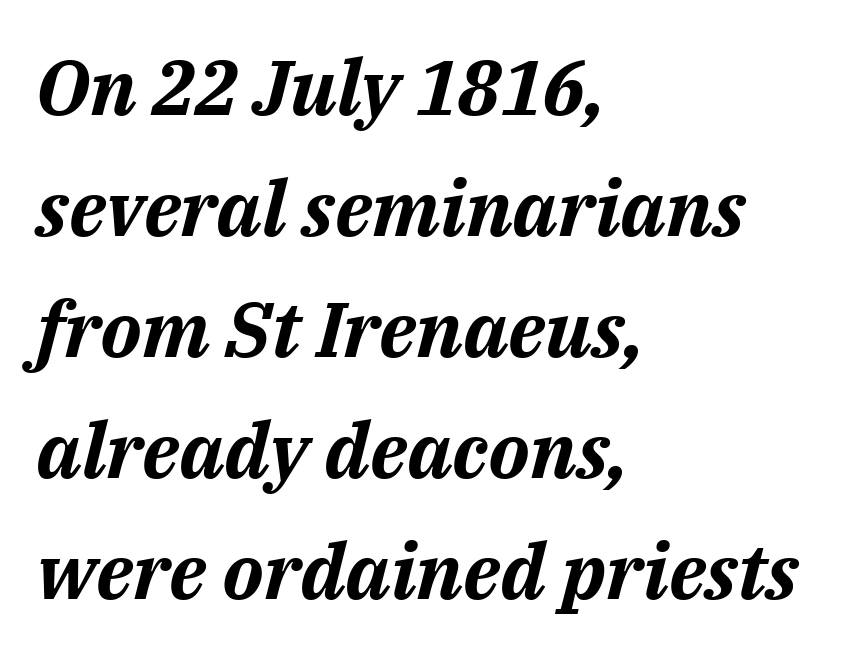
Line spacing here is normal. Heft: maximum for text — a bold. The rendering applies a slant to the glyphs. Caption: multi-line text, flush left, ragged right. Looks like regular typesetting: each glyph gets only the width it needs.
